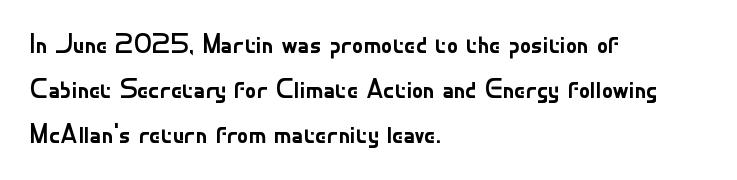
{"serif": "no", "italic": "no", "bold": "no", "weight": "regular", "width": "normal", "stroke_contrast": "low", "x_height": "small", "monospaced": "no", "underline": "no", "align": "left", "line_spacing": "normal", "line_spacing_ratio": 1.6, "letter_spacing": "normal", "letter_spacing_em": 0.0, "glyph_px": 28}
